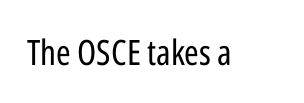
Vertical strokes here are truly vertical. Each letter keeps its own natural width here, so spacing adapts to shape. Tracking here is standard; glyphs follow each other at the usual distance. These lines are composed in type without serifs.
